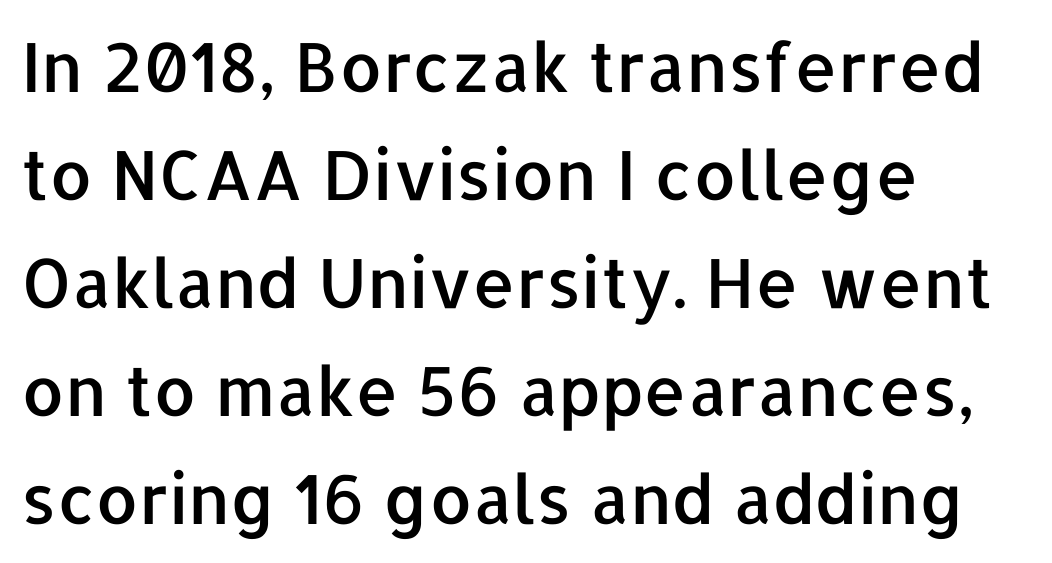
Tracking value appears to be zero — textbook default spacing. Style check: upright. A typesetter would label this face a sans. Character widths vary here, with narrow letters taking less room than wide ones. Anything drawn beneath the words? Only blank space. Alignment: flush left.
